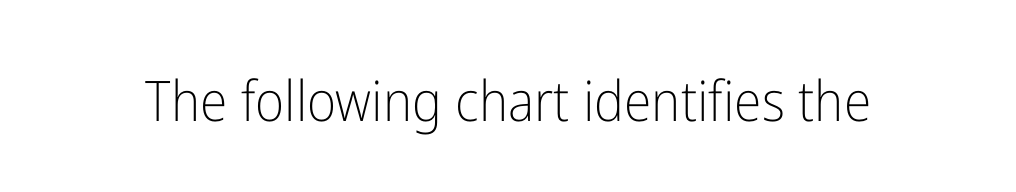
{"serif": "no", "italic": "no", "bold": "no", "weight": "light", "width": "condensed", "stroke_contrast": "low", "x_height": "medium", "monospaced": "no", "underline": "no", "letter_spacing": "normal", "letter_spacing_em": 0.0, "glyph_px": 56}
